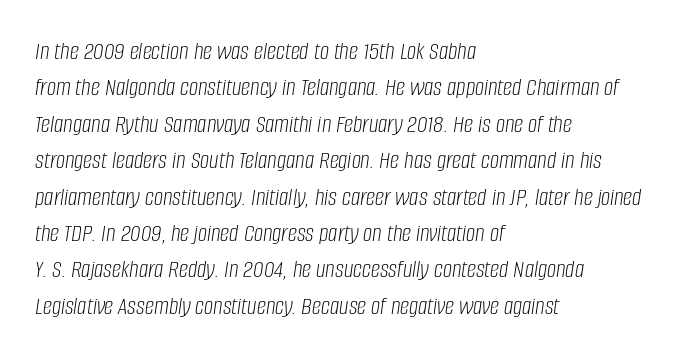
Q: Is the text bold? A: No.
Q: Is the text italic (slanted)? A: Yes, it leans right by about 8 degrees.
Q: Is the text underlined? A: No.
Q: How is the paragraph aligned? A: Left-aligned.
Q: Is the spacing between letters normal or unusually wide? A: Normal.
Q: Is the spacing between lines tight, normal or loose? A: Normal.
